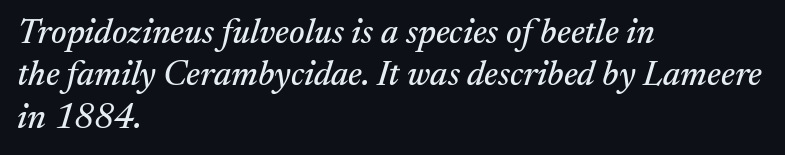
The baseline area is clear. Standard letterfit; no display-style spreading of the glyphs. Notice how the stems are inclined rather than vertical — that's the hallmark of italics. Stroke terminals: seriffed.
